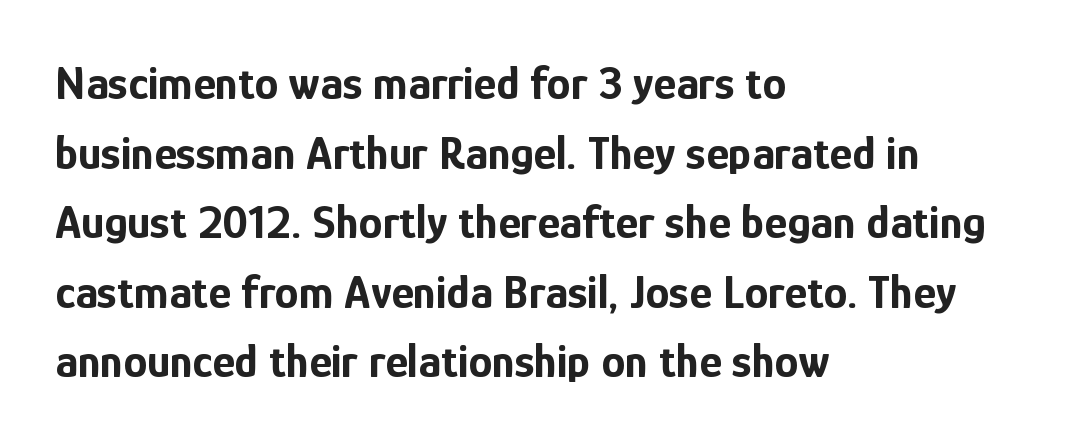
{"serif": "no", "italic": "no", "bold": "yes", "weight": "bold", "width": "condensed", "stroke_contrast": "low", "x_height": "medium", "monospaced": "no", "underline": "no", "align": "left", "line_spacing": "normal", "line_spacing_ratio": 1.45, "letter_spacing": "normal", "letter_spacing_em": 0.0, "glyph_px": 48}
